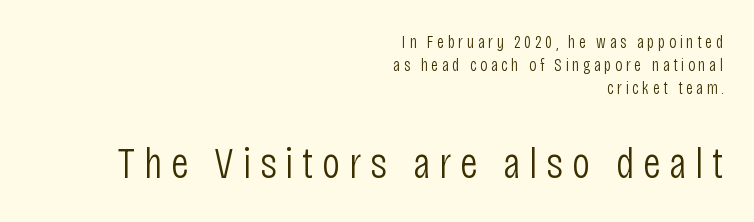
The type sits square on the baseline with zero lean. Stem width sits at or under what a default text font uses. The paragraph has a hard right edge and a soft left edge. Are there feet on the stems? There aren't — it's a sans. The zone under the glyphs is completely vacant. Normally led — the rows are evenly, conventionally spaced.
